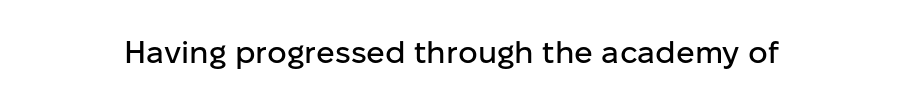
Italic? Not at all — the glyphs are vertical. Descender tails drop into unmarked territory. The glyphs in this specimen are sans serif. Spacing between characters is what you'd get straight out of the box.
